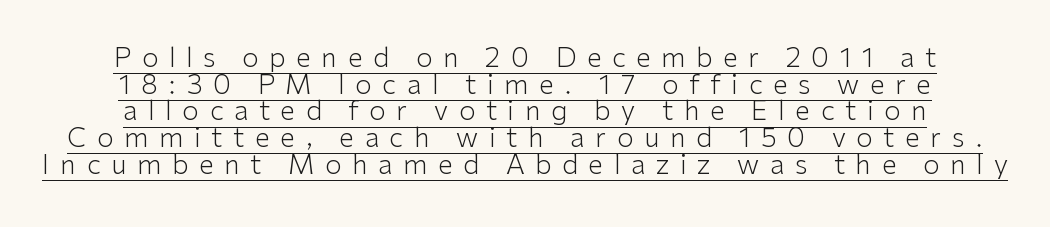
These lines were composed using upright roman letters. Is this a heavy cut? Hardly; it is regular or lighter. Notice how descenders almost collide with the ascenders below — that's tight leading. What decoration does the sample have? An underline.
